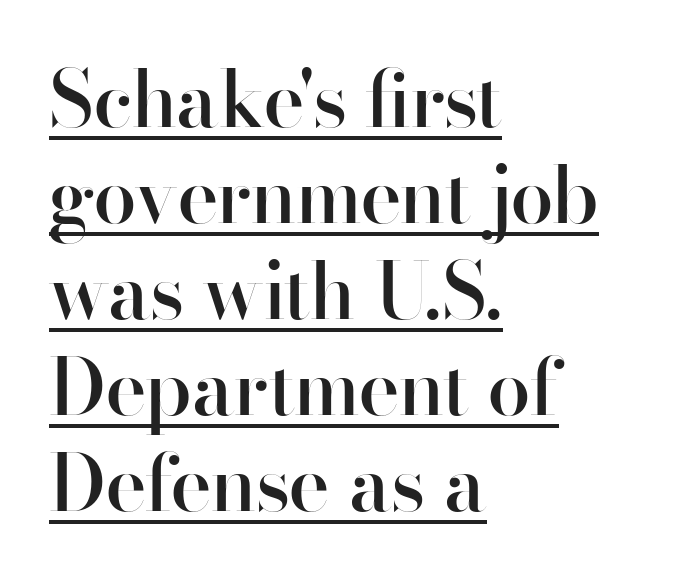
In terms of letterspacing, this is plain default setting. The specimen reads as upright at a glance. The letters advance in unequal steps, a hallmark of proportional type. The characters look somewhat weighty, a semibold short of true bold. Somebody hit Ctrl+U on this one — the words are underlined. Check where the strokes stop: nothing finishes them off — pure sans.
